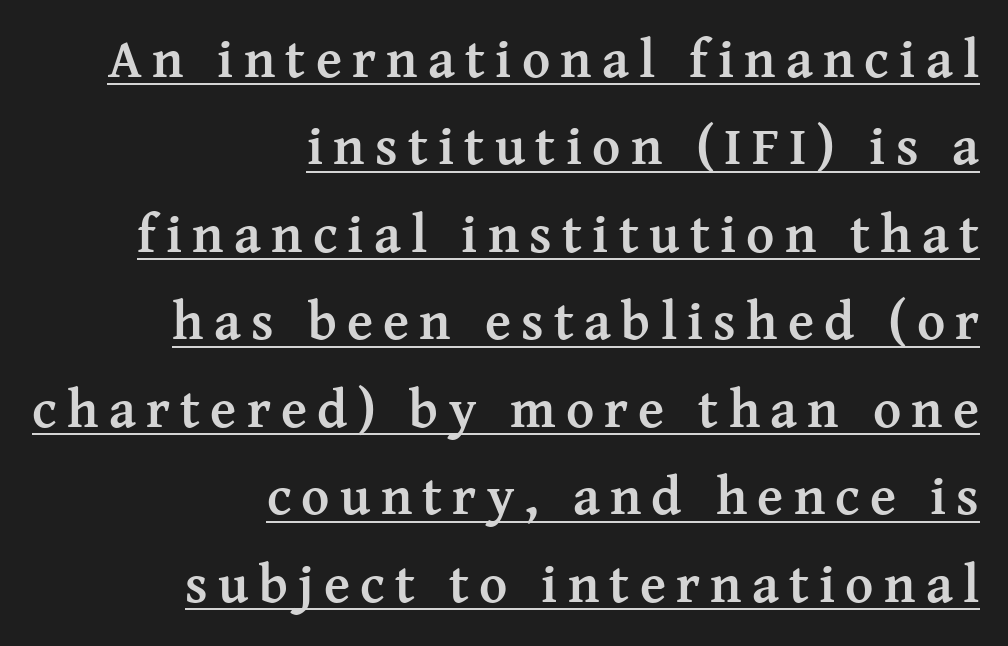
{"serif": "yes", "italic": "no", "bold": "yes", "weight": "semibold", "width": "normal", "stroke_contrast": "medium", "x_height": "medium", "monospaced": "no", "underline": "yes", "align": "right", "line_spacing": "normal", "line_spacing_ratio": 1.62, "glyph_px": 54}
